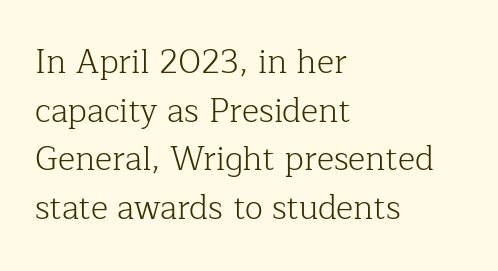
{"serif": "yes", "italic": "no", "bold": "no", "weight": "light", "width": "normal", "stroke_contrast": "low", "x_height": "medium", "monospaced": "no", "underline": "no", "align": "left", "line_spacing": "normal", "line_spacing_ratio": 1.47, "letter_spacing": "normal", "letter_spacing_em": 0.0, "glyph_px": 33}
